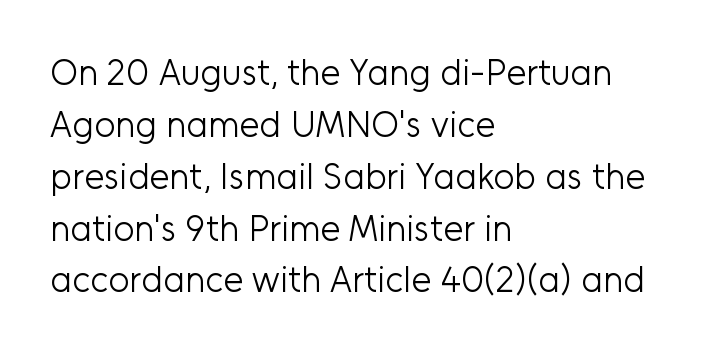
The image shows 36 px light sans-serif type, upright; set left-aligned, normal line spacing (1.44x), normal letter spacing, not underlined; low stroke contrast and a medium x-height.
